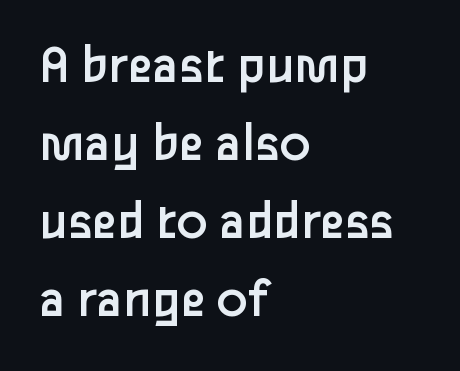
Q: Is the text bold? A: No.
Q: Is the text italic (slanted)? A: No, it is upright.
Q: Is the typeface a serif or a sans-serif typeface? A: Sans-serif.
Q: Is the text underlined? A: No.
Q: How is the paragraph aligned? A: Left-aligned.
Q: Is the spacing between letters normal or unusually wide? A: Normal.
Q: Is the spacing between lines tight, normal or loose? A: Normal.
Q: Width (condensed, normal, or wide)? A: Normal.
Q: Stroke contrast? A: Low.
Q: x-height? A: Medium.
Q: Monospaced? A: No.
